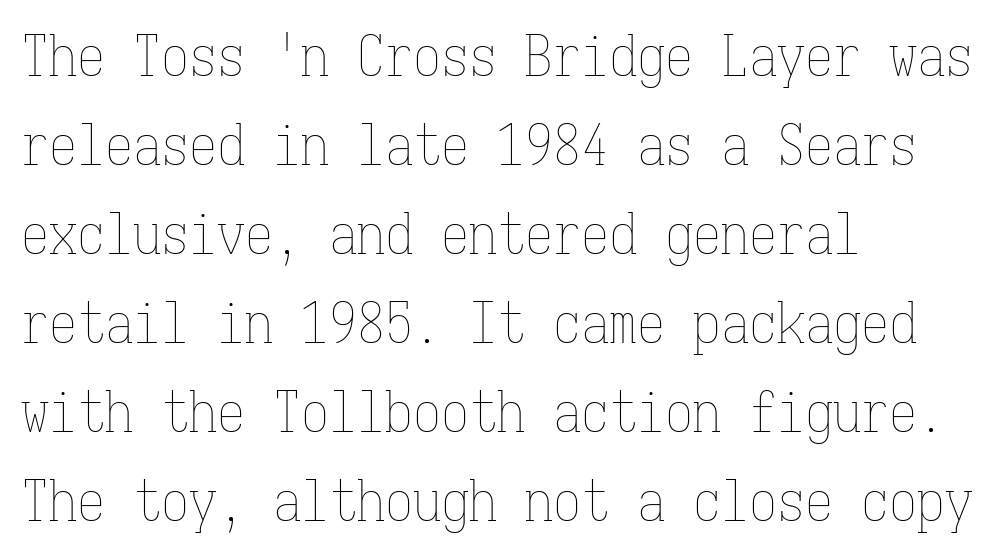
Q: Is the text bold? A: No.
Q: Is the text italic (slanted)? A: No, it is upright.
Q: Is the text underlined? A: No.
Q: How is the paragraph aligned? A: Left-aligned.
Q: Is the spacing between letters normal or unusually wide? A: Normal.
Q: Is the spacing between lines tight, normal or loose? A: Normal.
Q: Width (condensed, normal, or wide)? A: Condensed.
Q: Stroke contrast? A: Low.
Q: x-height? A: Medium.
Q: Monospaced? A: Yes.
